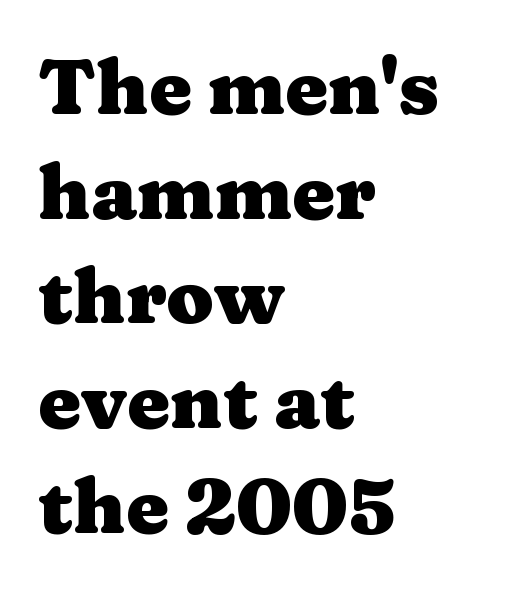
The image shows 77 px heavy, wide serif type, upright; set left-aligned, normal line spacing (1.36x), normal letter spacing, not underlined; medium stroke contrast and a medium x-height.
